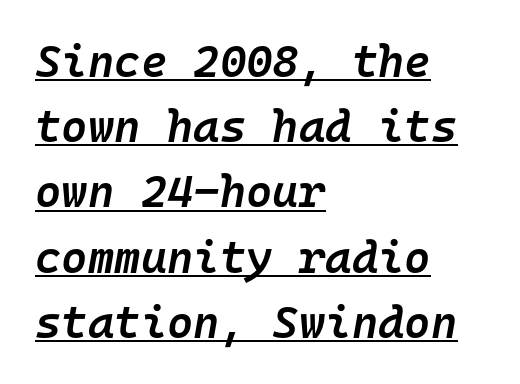
Q: Is the text bold? A: Semi-bold.
Q: Is the text italic (slanted)? A: Yes, it leans right by about 10 degrees.
Q: Is the text underlined? A: Yes.
Q: How is the paragraph aligned? A: Left-aligned.
Q: Is the spacing between letters normal or unusually wide? A: Normal.
Q: Is the spacing between lines tight, normal or loose? A: Normal.
Q: Width (condensed, normal, or wide)? A: Normal.
Q: Stroke contrast? A: Low.
Q: x-height? A: Medium.
Q: Monospaced? A: Yes.
